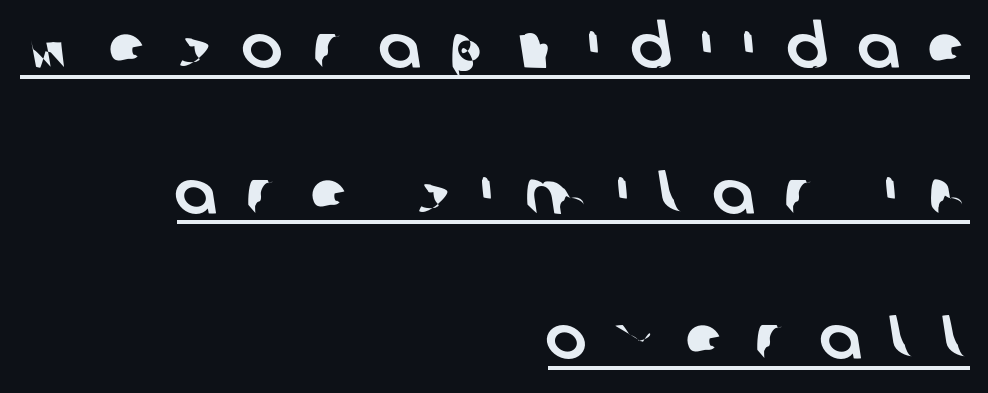
Notice how a bar underscores the lettering throughout. Students, note that the glyphs here are deliberately spaced far apart. You could fit nearly another row in the gap between these rows. The compositor pushed each line to the right boundary.
